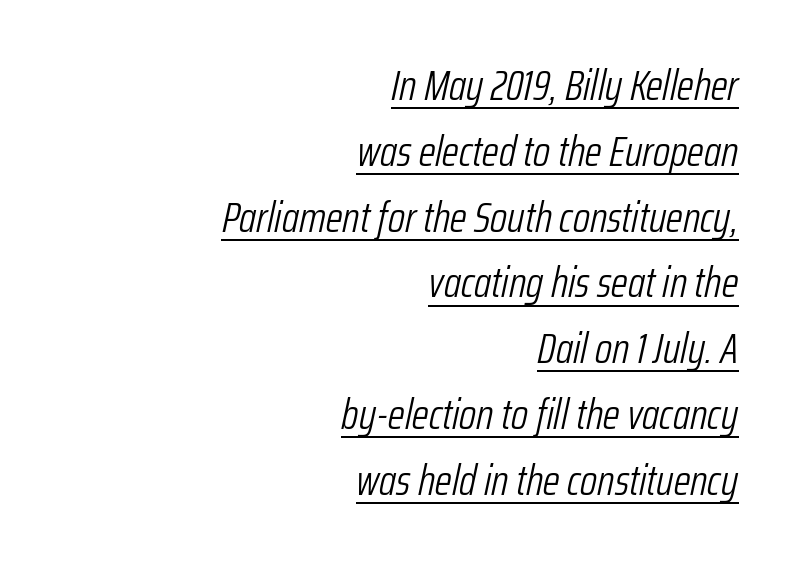
{"italic": "yes", "lean": "right", "slant_degrees": 12, "bold": "no", "weight": "light", "width": "condensed", "stroke_contrast": "low", "x_height": "medium", "monospaced": "no", "underline": "yes", "align": "right", "line_spacing": "normal", "line_spacing_ratio": 1.53, "letter_spacing": "normal", "letter_spacing_em": 0.0, "glyph_px": 43}
